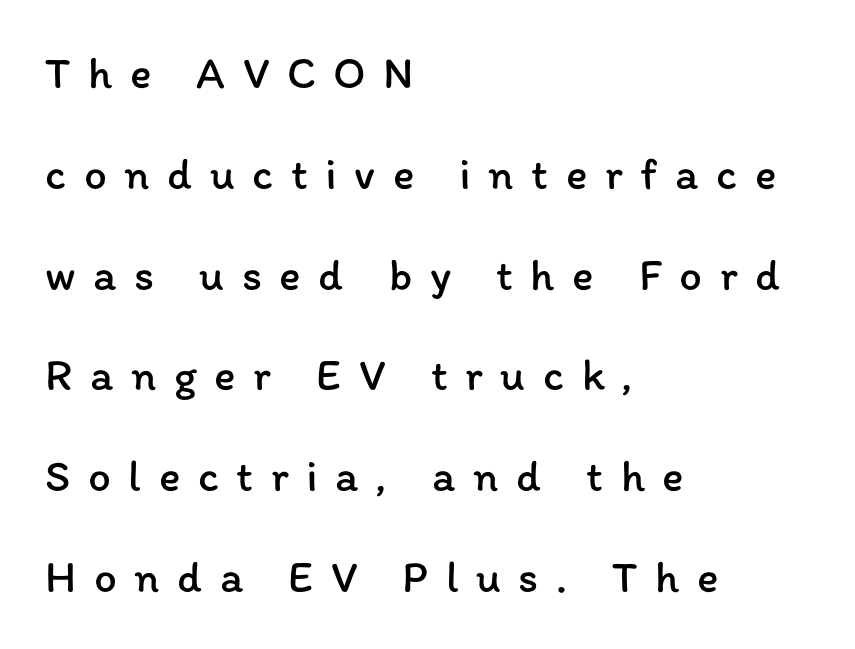
Any mark beneath the type? The region is blank. This sample trades compactness for vertical openness between lines. A typesetter would mark this as roman, not italic. Unbolded letterforms with no extra heft.
